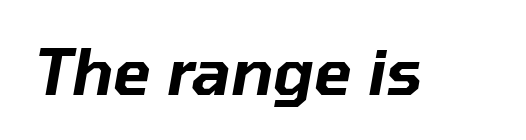
{"italic": "yes", "lean": "right", "slant_degrees": 10, "width": "normal", "stroke_contrast": "low", "x_height": "medium", "monospaced": "no", "underline": "no", "letter_spacing": "normal", "letter_spacing_em": 0.0, "glyph_px": 63}
